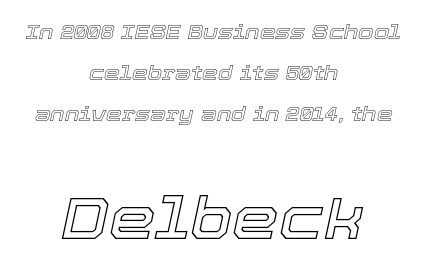
Q: Is the text italic (slanted)? A: Yes, it leans right by about 12 degrees.
Q: Is the text underlined? A: No.
Q: How is the paragraph aligned? A: Centered.
Q: Is the spacing between letters normal or unusually wide? A: Normal.
Q: Is the spacing between lines tight, normal or loose? A: Loose.
Q: Which block of text is set in a larger size, the first (top) or the second (bottom)? A: The second (bottom) one.
Q: Width (condensed, normal, or wide)? A: Normal.
Q: x-height? A: Medium.
Q: Monospaced? A: No.
